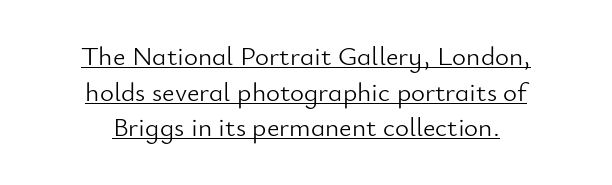
{"italic": "no", "bold": "no", "underline": "yes", "align": "center", "line_spacing": "normal", "line_spacing_ratio": 1.32, "letter_spacing": "normal", "letter_spacing_em": 0.0, "glyph_px": 27}
